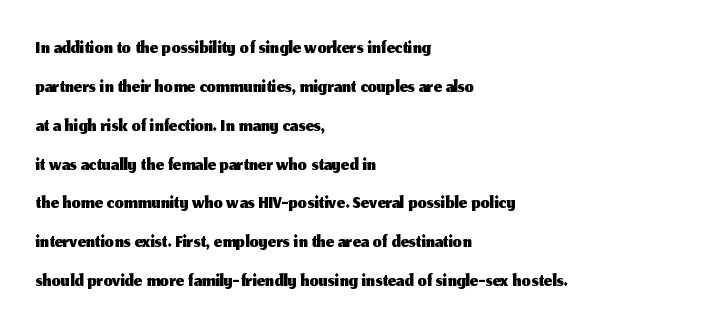
The image shows 29 px sans-serif type, upright; set left-aligned, normal line spacing (1.34x), normal letter spacing, not underlined; medium stroke contrast and a medium x-height.
